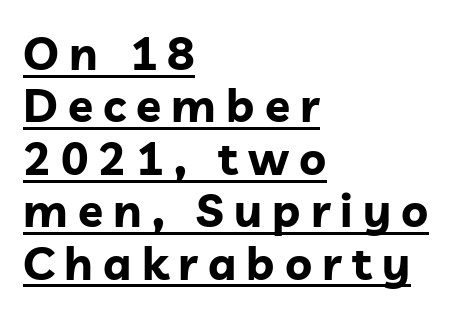
The image shows 46 px bold sans-serif type, upright; set left-aligned, tight line spacing (1.14x), unusually wide letter spacing (+0.22 em), underlined; low stroke contrast and a medium x-height.
